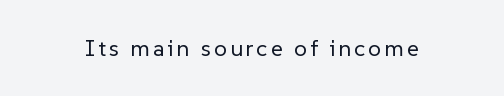
Honestly, there is no underline to notice here at all. This is roman type, the default non-slanted kind. Weight: not bold — regular or lighter.
